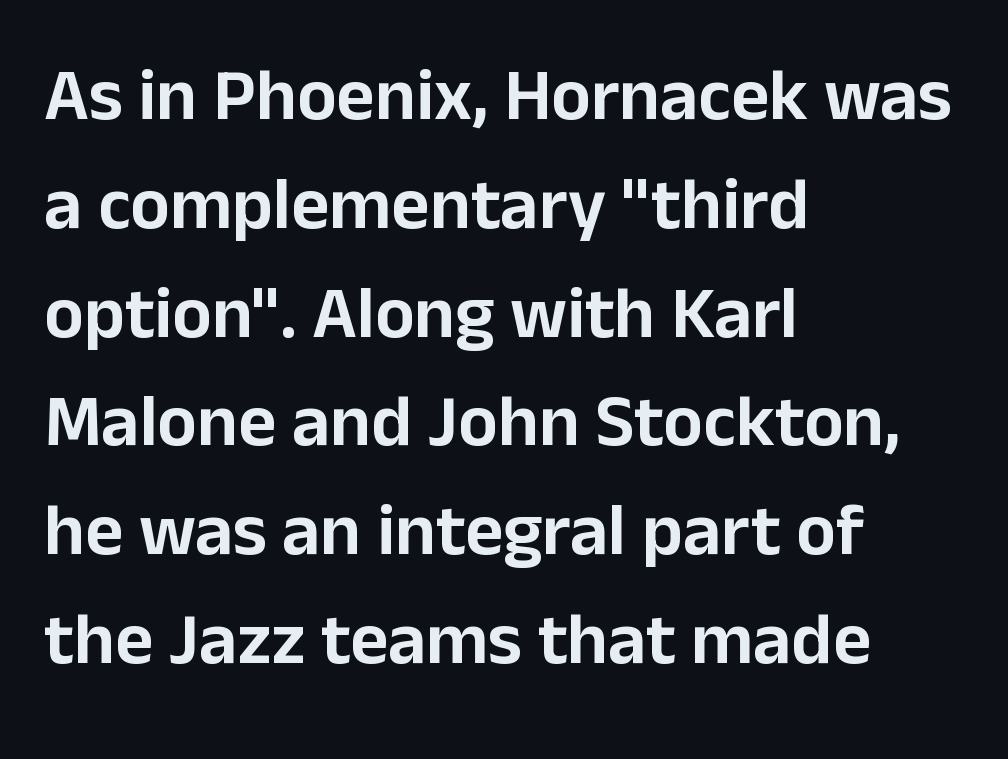
These lines stack with their left ends in a neat column. These lines are rendered in a variable-pitch font. In terms of leading, this rendering sits right in the middle. A typesetter would label this face a sans. A bare baseline throughout the passage. The axis of the letterforms is exactly vertical.
